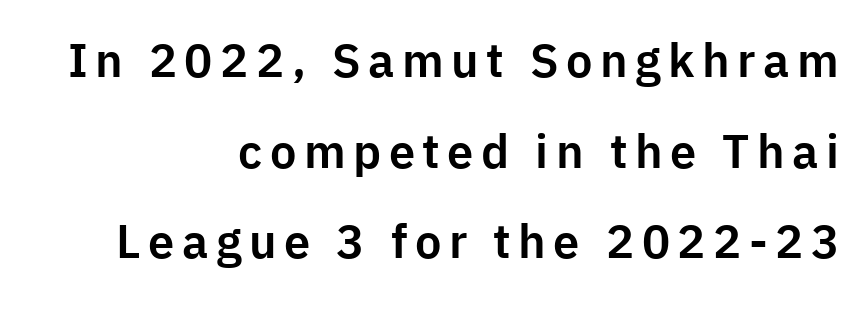
The image shows 47 px sans-serif type, upright; set right-aligned, loose line spacing (1.93x), not underlined; low stroke contrast and a medium x-height.
